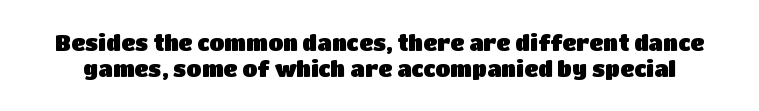
{"italic": "no", "underline": "no", "line_spacing_ratio": 1.19, "letter_spacing": "normal", "letter_spacing_em": 0.0, "glyph_px": 22}
